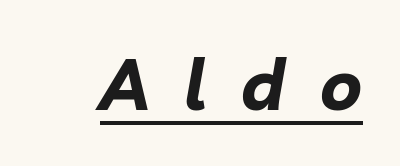
The image shows 71 px bold type, italic (leaning right); set unusually wide letter spacing (+0.49 em), underlined; low stroke contrast and a medium x-height.
